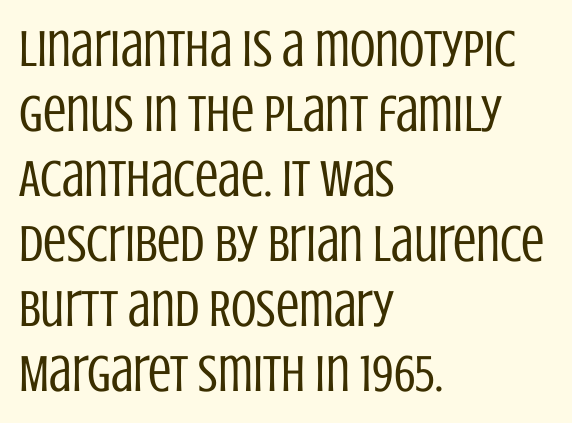
The image shows 52 px regular-weight, condensed sans-serif type, upright; set left-aligned, normal line spacing (1.25x), normal letter spacing, not underlined; low stroke contrast and a large x-height.
